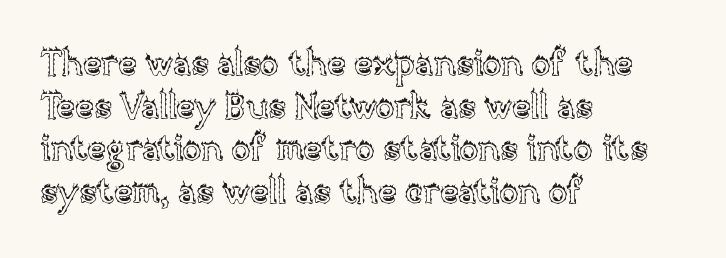
Tracking value appears to be zero — textbook default spacing. The space beneath each line is pristine and unruled. If you drew a line through each stem, it would be perfectly vertical. Is this a fixed-width face? No — the glyphs have proportional, varying widths. These lines are set flush left with a ragged right edge.
